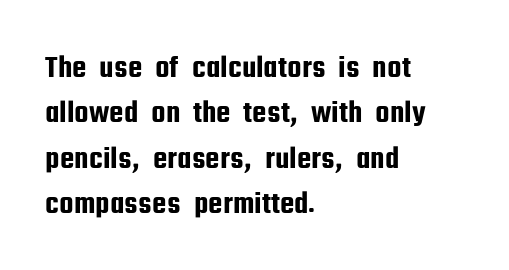
The face used here is proportionally spaced, like ordinary book or web type. Quick note: interline space is typical. This is sans-serif lettering, the kind often seen on screens and signage. Upright lettering throughout. Every row of glyphs begins at an identical x-position on the left.
